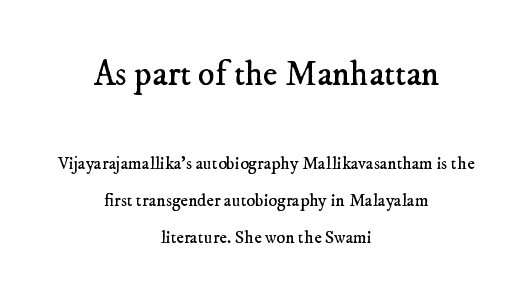
The image shows 35 px regular-weight serif type; set centered, loose line spacing (2.04x), normal letter spacing, not underlined; the first (top) block is 1.94x larger; low stroke contrast and a small x-height.
